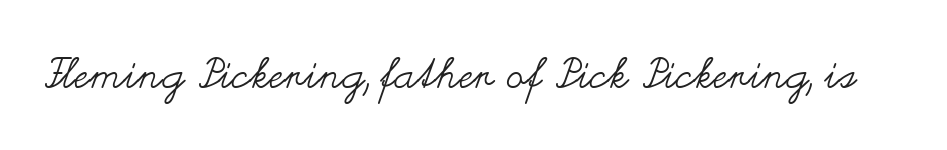
Here the designer chose a conventional face with non-uniform glyph widths. Heaviness? Minimal to ordinary, like unemphasized prose. The string is rendered with underlining switched off. Short note: letters normally spaced.
